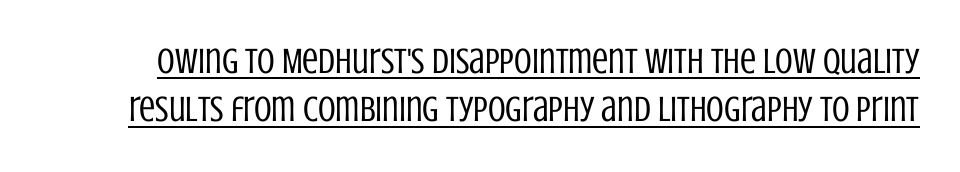
{"serif": "no", "italic": "no", "bold": "no", "weight": "regular", "width": "condensed", "stroke_contrast": "low", "x_height": "large", "monospaced": "no", "underline": "yes", "line_spacing": "normal", "line_spacing_ratio": 1.34, "letter_spacing": "normal", "letter_spacing_em": 0.0, "glyph_px": 36}
